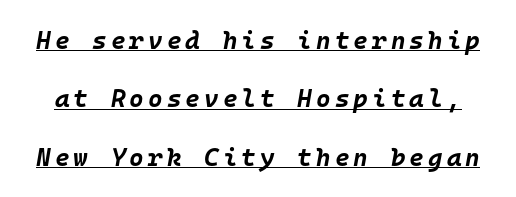
These words are printed bold, with thick strokes throughout. Airy leading. A baseline rule has been typeset under these characters. Would a proofreader flag this as italicized? Yes.
